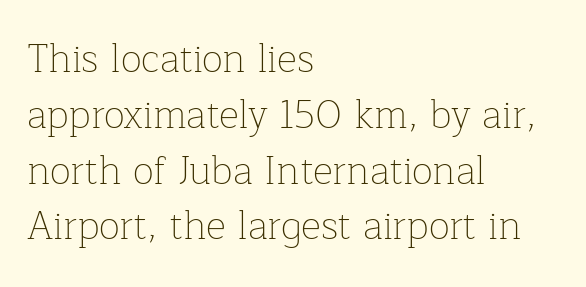
{"serif": "yes", "italic": "no", "bold": "no", "weight": "thin", "width": "normal", "stroke_contrast": "low", "x_height": "medium", "monospaced": "no", "underline": "no", "align": "left", "line_spacing": "normal", "line_spacing_ratio": 1.43, "letter_spacing": "normal", "letter_spacing_em": 0.0, "glyph_px": 39}
